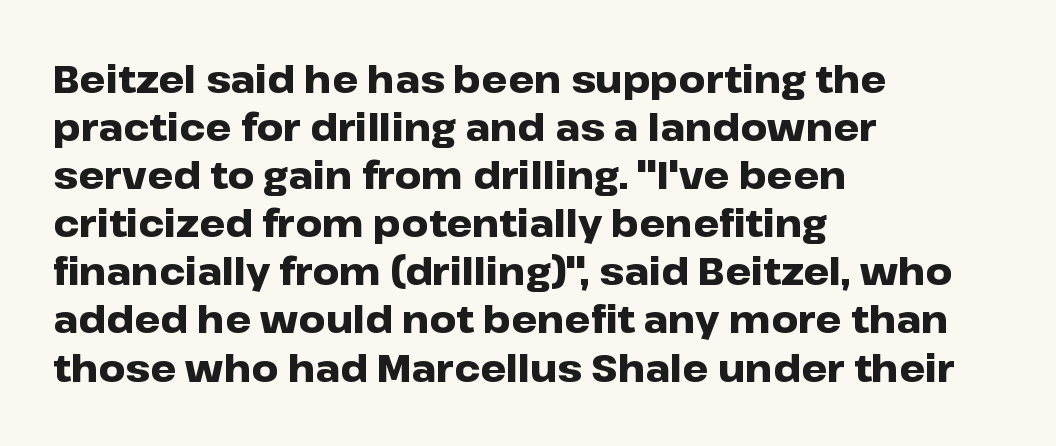
{"serif": "no", "italic": "no", "bold": "yes", "weight": "heavy", "width": "wide", "stroke_contrast": "low", "x_height": "medium", "monospaced": "no", "underline": "no", "align": "left", "line_spacing": "normal", "line_spacing_ratio": 1.3, "letter_spacing": "normal", "letter_spacing_em": 0.0, "glyph_px": 37}
